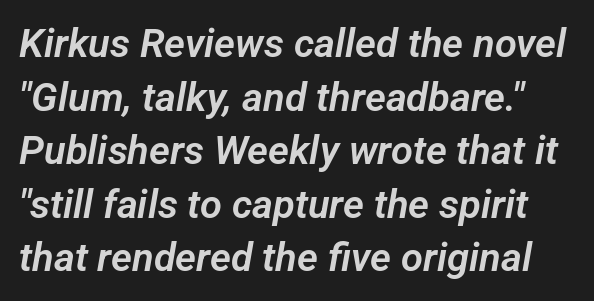
{"serif": "no", "width": "normal", "stroke_contrast": "low", "x_height": "medium", "monospaced": "no", "underline": "no", "line_spacing": "normal", "line_spacing_ratio": 1.34, "letter_spacing": "normal", "letter_spacing_em": 0.0, "glyph_px": 40}
